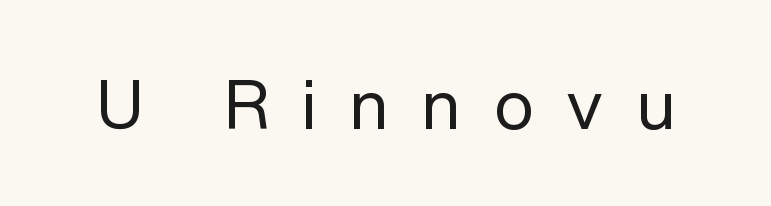
The letters advance in unequal steps, a hallmark of proportional type. Letter spacing: wide. Lines of text with bare space underneath. Letters have the restrained weight of plain body copy at most. This is roman type, the default non-slanted kind. Nope, no serifs anywhere on these letters.
